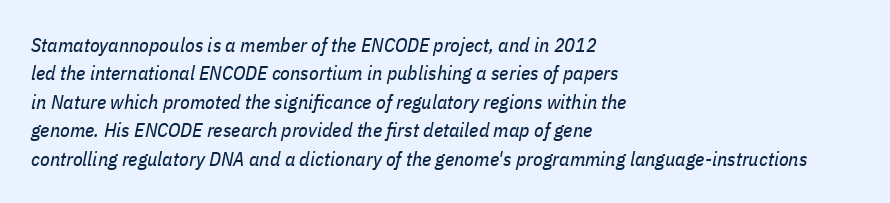
{"italic": "yes", "lean": "right", "slant_degrees": 11, "bold": "no", "underline": "no", "align": "left", "line_spacing": "normal", "line_spacing_ratio": 1.42, "letter_spacing": "normal", "letter_spacing_em": 0.0, "glyph_px": 20}
